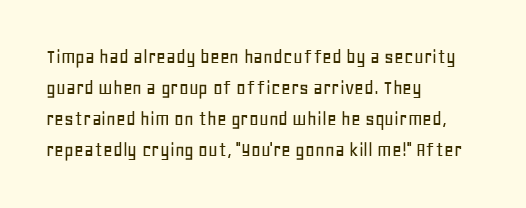
The image shows 21 px text type, upright; set left-aligned, normal line spacing (1.48x), normal letter spacing, not underlined.
